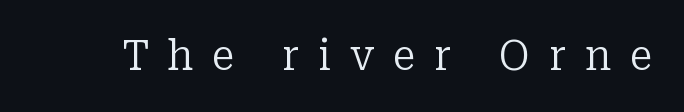
The image shows 41 px regular-weight serif type, upright; set unusually wide letter spacing (+0.46 em), not underlined; low stroke contrast and a medium x-height.
